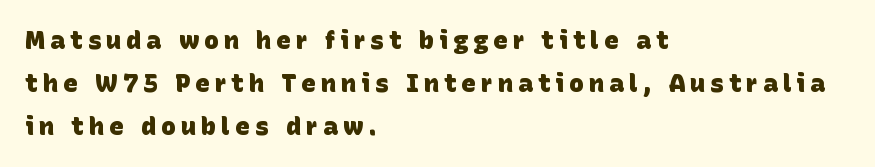
Bold? Absolutely — the strokes are thick and heavy. Short and long lines alike share a common starting point at left. The words here are not underlined. Tracking here is generous; glyphs stand well apart from one another.
